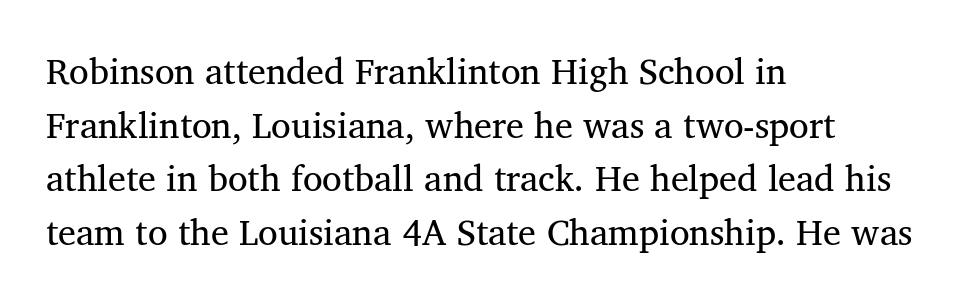
The image shows 36 px regular-weight serif type, upright; set left-aligned, normal line spacing (1.49x), normal letter spacing, not underlined; medium stroke contrast and a medium x-height.
